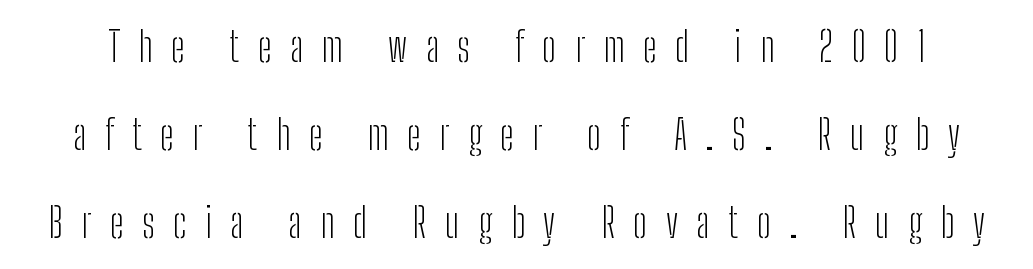
{"serif": "no", "italic": "no", "bold": "no", "weight": "light", "width": "condensed", "stroke_contrast": "low", "x_height": "medium", "monospaced": "no", "underline": "no", "line_spacing": "loose", "line_spacing_ratio": 2.15, "letter_spacing": "wide", "letter_spacing_em": 0.45, "glyph_px": 41}
